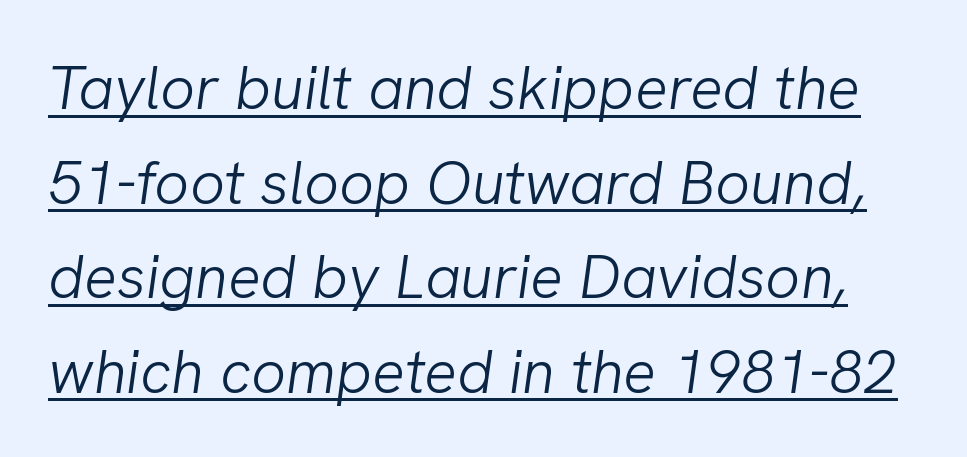
Q: Is the text bold? A: No.
Q: Is the text italic (slanted)? A: Yes, it leans right by about 8 degrees.
Q: Is the text underlined? A: Yes.
Q: Is the spacing between letters normal or unusually wide? A: Normal.
Q: Is the spacing between lines tight, normal or loose? A: Normal.
Q: Width (condensed, normal, or wide)? A: Normal.
Q: Stroke contrast? A: Low.
Q: x-height? A: Medium.
Q: Monospaced? A: No.
